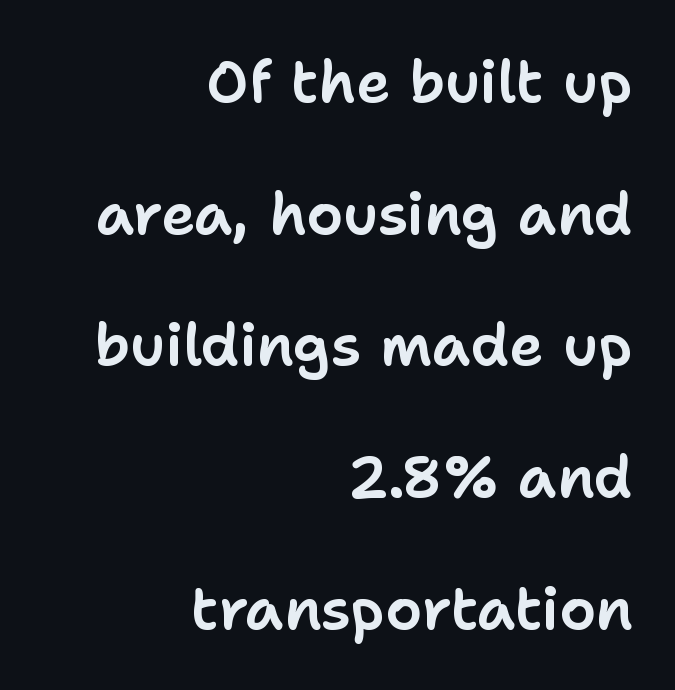
The passage shown has conventional tracking throughout. These lines are composed in type without serifs. Looks like regular typesetting: each glyph gets only the width it needs. Reading down the block, your eye finds every line finishing at a fixed right position. Anything drawn beneath the words? Only blank space.
